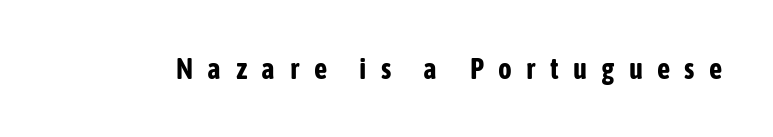
Does the lettering tilt? It doesn't — this is upright. The text was rendered using a sans face with plain stroke endings. Short note: letters widely spaced. Strong, thick strokes mark this as bold type. The letters advance in unequal steps, a hallmark of proportional type.
